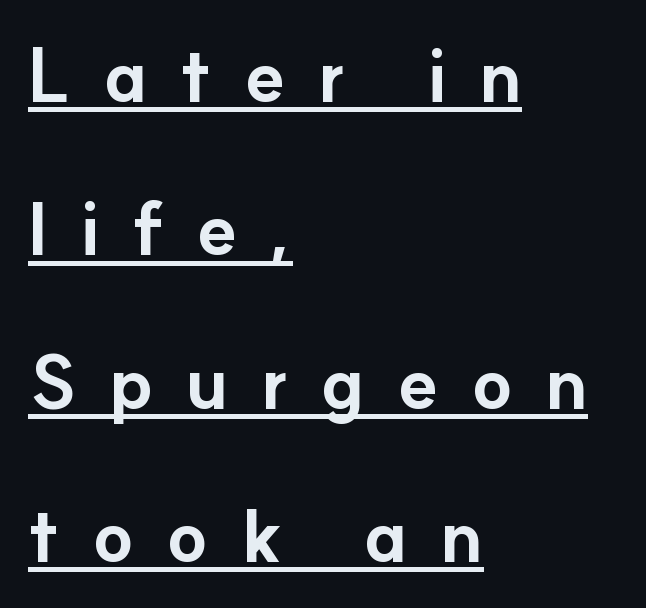
The image shows 73 px bold sans-serif type, upright; set left-aligned, loose line spacing (2.1x), unusually wide letter spacing (+0.44 em), underlined; low stroke contrast and a small x-height.
